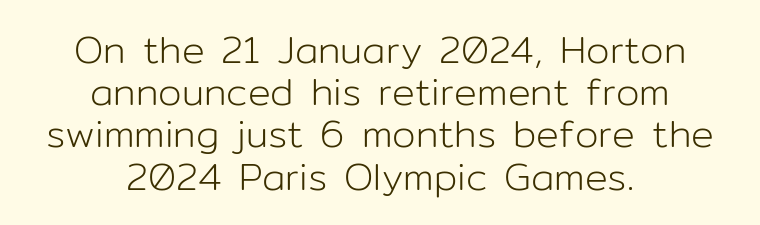
Counters stay open thanks to moderate or lighter strokes. Ordinary non-slanted type is in use. A centered setting, common on invitations and titles, is used for this passage. The passage shown is typeset with a sans-serif family.
